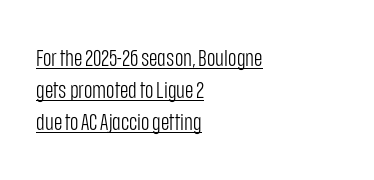
The image shows 23 px text type, upright; set left-aligned, normal line spacing (1.39x), normal letter spacing, underlined.
